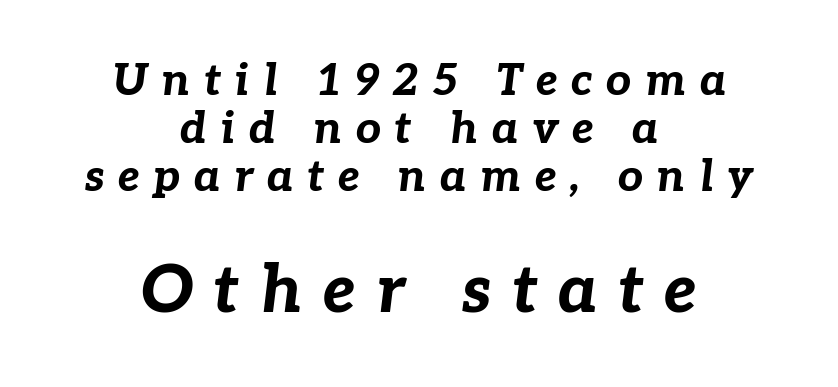
The image shows 66 px bold type, italic (leaning right); set centered, tight line spacing (1.09x), unusually wide letter spacing (+0.31 em), not underlined; the second (bottom) block is 1.5x larger; low stroke contrast and a medium x-height.
